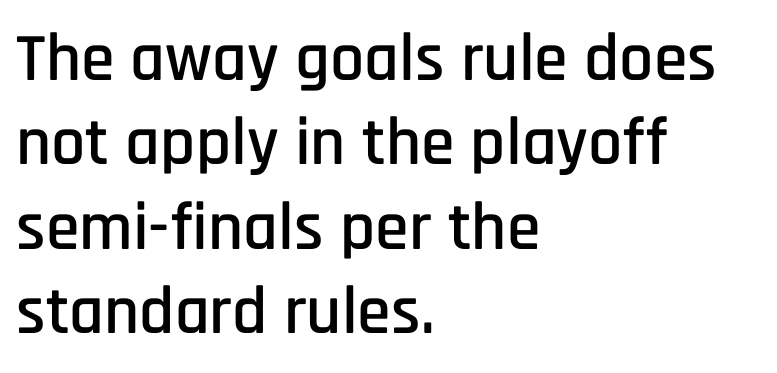
{"serif": "no", "italic": "no", "width": "condensed", "stroke_contrast": "low", "x_height": "large", "monospaced": "no", "underline": "no", "align": "left", "line_spacing_ratio": 1.24, "letter_spacing": "normal", "letter_spacing_em": 0.0, "glyph_px": 68}
